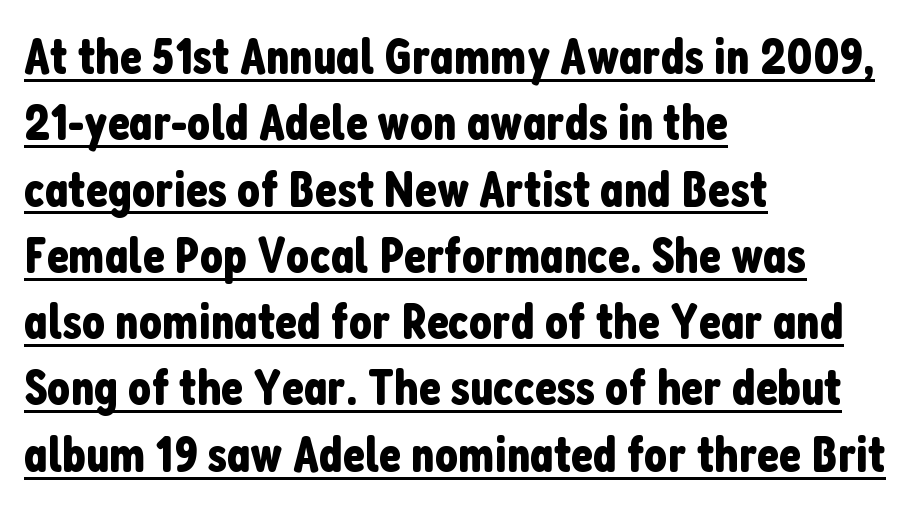
The image shows 51 px condensed sans-serif type, upright; set left-aligned, normal line spacing (1.3x), normal letter spacing, underlined; low stroke contrast and a medium x-height.
